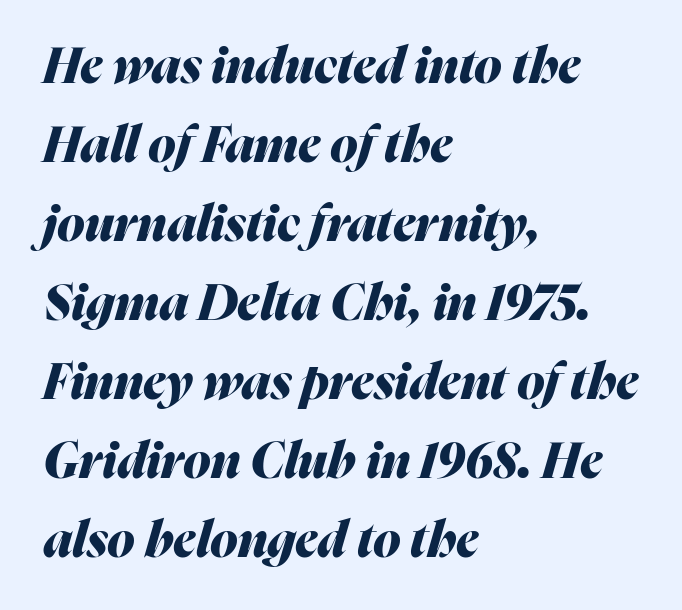
A typesetter would mark this as italic. There is no visible air inserted between adjacent glyphs. Regular leading. Clear beneath every line of the passage. The face used here is proportionally spaced, like ordinary book or web type.
